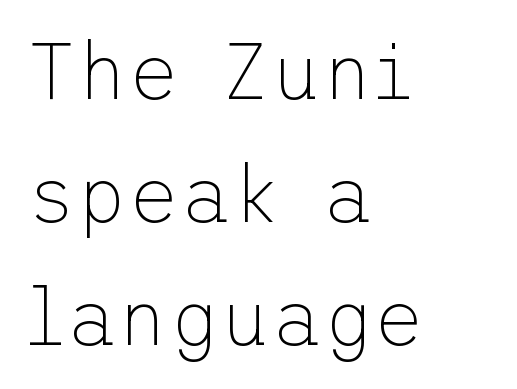
{"serif": "no", "italic": "no", "bold": "no", "weight": "thin", "width": "normal", "stroke_contrast": "low", "x_height": "medium", "underline": "no", "align": "left", "line_spacing": "normal", "line_spacing_ratio": 1.56, "letter_spacing": "normal", "letter_spacing_em": 0.0, "glyph_px": 79}
